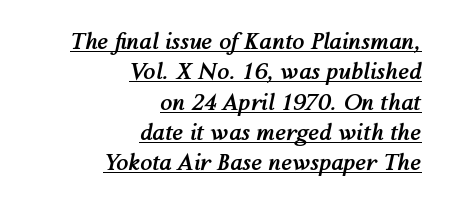
The specimen reads as italic at a glance. The rendered words wear a rule along their underside. Notice how thick the strokes are: this is what a full bold looks like. Students, note that the glyphs here touch the page at normal intervals. Reading down the block, your eye finds every line finishing at a fixed right position. Regular leading.
